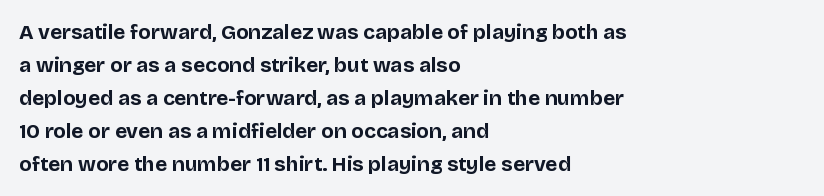
The image shows 21 px bold type, upright; set left-aligned, normal line spacing (1.57x), normal letter spacing, not underlined.
